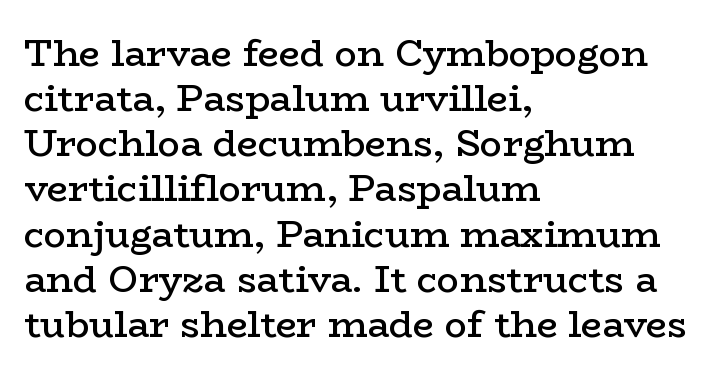
Q: Is the text bold? A: Semi-bold.
Q: Is the text italic (slanted)? A: No, it is upright.
Q: Is the typeface a serif or a sans-serif typeface? A: Serif.
Q: Is the text underlined? A: No.
Q: How is the paragraph aligned? A: Left-aligned.
Q: Is the spacing between letters normal or unusually wide? A: Normal.
Q: Width (condensed, normal, or wide)? A: Wide.
Q: Stroke contrast? A: Low.
Q: x-height? A: Medium.
Q: Monospaced? A: No.
